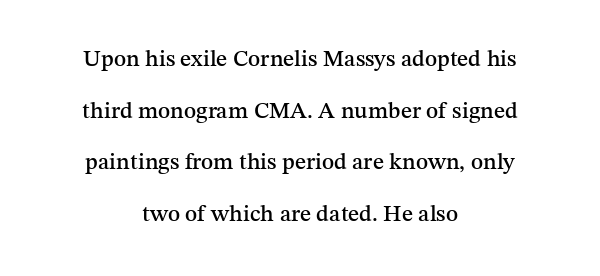
The typesetter chose a symmetrical, centered arrangement here. The foot of each line stays bare and open. Tall strokes in this sample are plumb rather than angled. Vertical spacing — loose. A typesetter would call this zero additional tracking.
